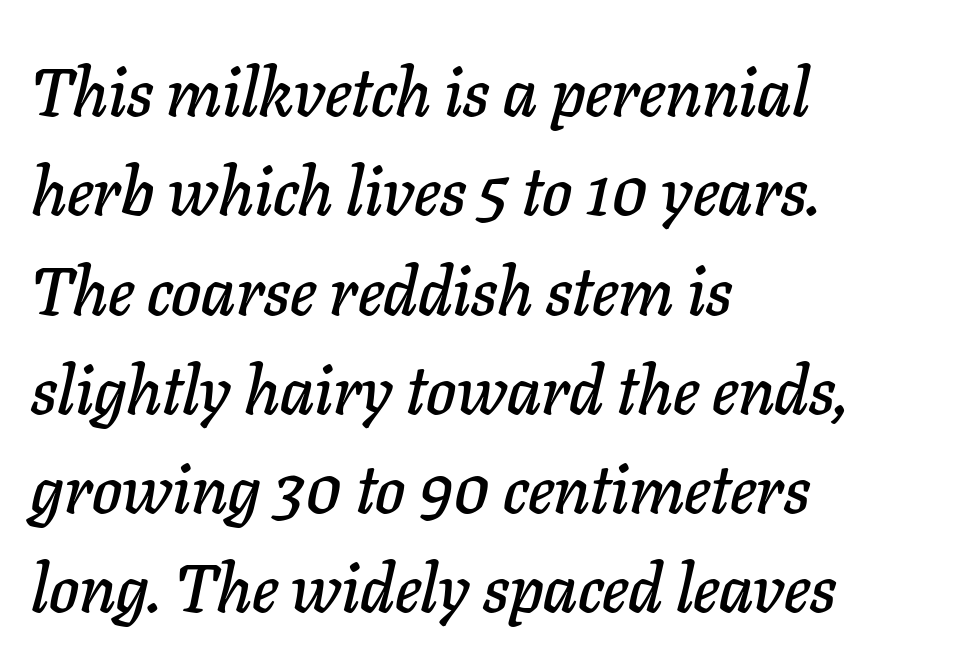
Successive baselines arrive at the customary interval. The space directly below the letters is spotless. Style check: oblique. Nothing unusual about the tracking: characters are spaced as the font intends. Layout note: lines flush left.
